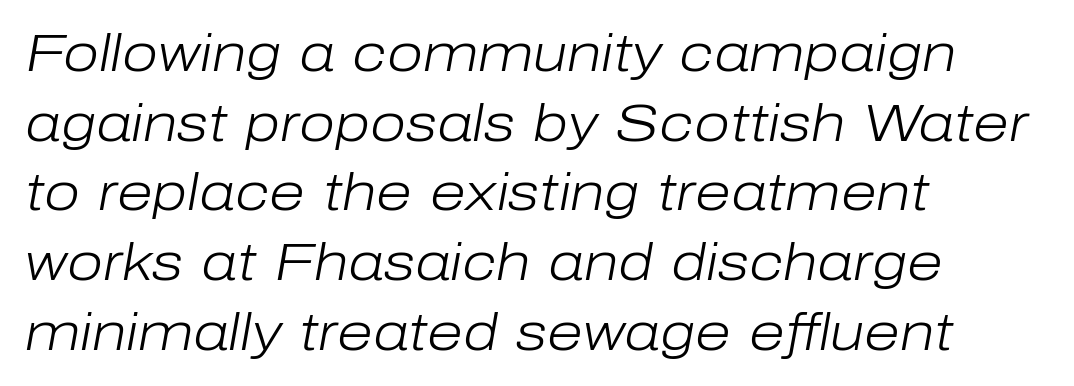
Q: Is the text bold? A: No.
Q: Is the text italic (slanted)? A: Yes, it leans right by about 10 degrees.
Q: Is the text underlined? A: No.
Q: How is the paragraph aligned? A: Left-aligned.
Q: Is the spacing between letters normal or unusually wide? A: Normal.
Q: Is the spacing between lines tight, normal or loose? A: Normal.
Q: Width (condensed, normal, or wide)? A: Normal.
Q: Stroke contrast? A: Low.
Q: x-height? A: Medium.
Q: Monospaced? A: No.
